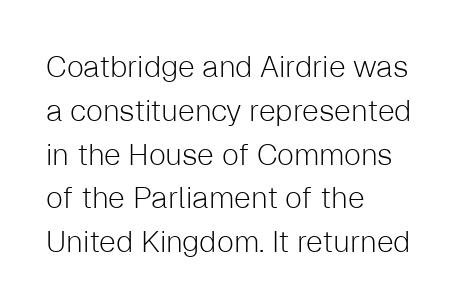
{"serif": "no", "italic": "no", "bold": "no", "weight": "light", "width": "normal", "stroke_contrast": "low", "x_height": "medium", "monospaced": "no", "underline": "no", "align": "left", "line_spacing": "normal", "line_spacing_ratio": 1.46, "letter_spacing": "normal", "letter_spacing_em": 0.0, "glyph_px": 30}
